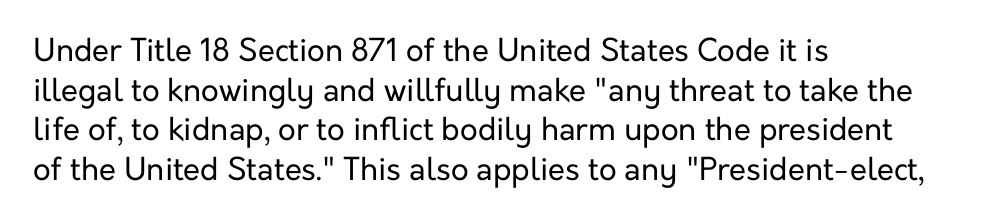
{"serif": "no", "italic": "no", "bold": "no", "weight": "regular", "width": "normal", "stroke_contrast": "low", "x_height": "medium", "monospaced": "no", "underline": "no", "align": "left", "line_spacing": "normal", "line_spacing_ratio": 1.28, "letter_spacing": "normal", "letter_spacing_em": 0.0, "glyph_px": 31}
